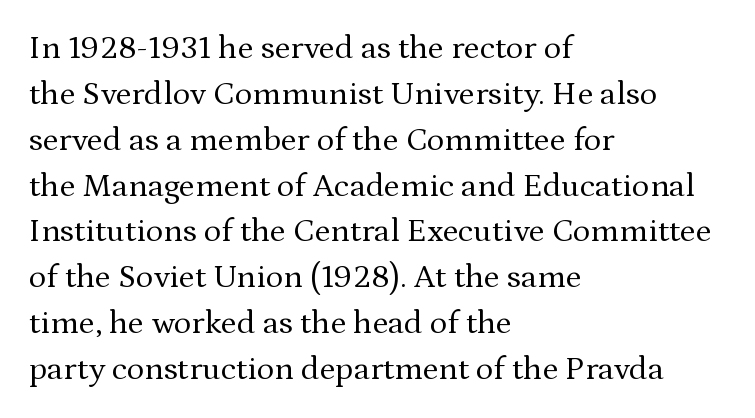
{"serif": "yes", "italic": "no", "bold": "no", "weight": "regular", "width": "normal", "stroke_contrast": "medium", "x_height": "medium", "monospaced": "no", "underline": "no", "align": "left", "line_spacing": "normal", "line_spacing_ratio": 1.39, "letter_spacing": "normal", "letter_spacing_em": 0.0, "glyph_px": 33}
